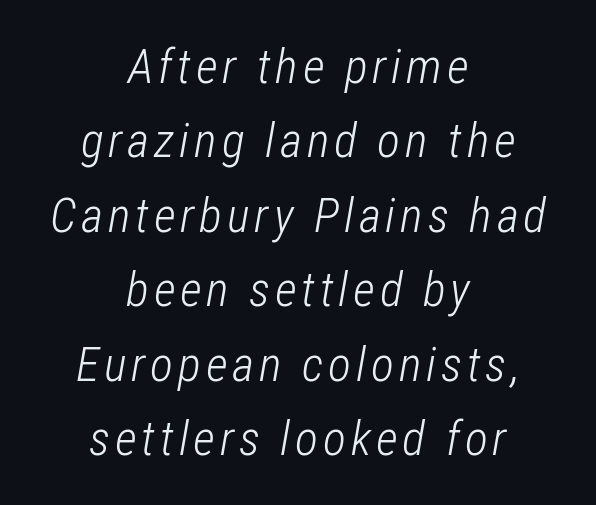
Q: Is the text bold? A: No.
Q: Is the text italic (slanted)? A: Yes, it leans right by about 12 degrees.
Q: Is the text underlined? A: No.
Q: How is the paragraph aligned? A: Centered.
Q: Is the spacing between lines tight, normal or loose? A: Normal.
Q: Width (condensed, normal, or wide)? A: Condensed.
Q: Stroke contrast? A: Low.
Q: x-height? A: Medium.
Q: Monospaced? A: No.
